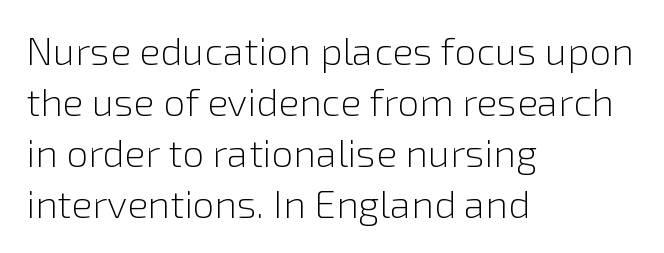
These glyphs show unthickened strokes, regular width or finer. The typesetter chose a ragged-right arrangement here. Here the designer chose a conventional face with non-uniform glyph widths. The space beneath each line is pristine and unruled.
